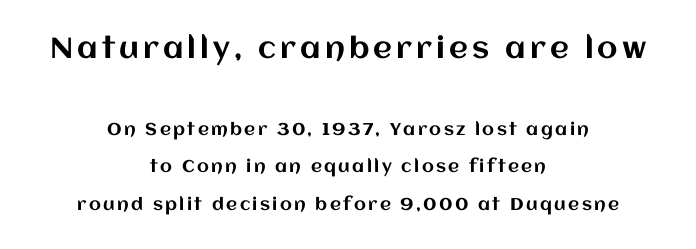
The image shows 29 px text type, upright; set centered, loose line spacing (2.2x), not underlined; the first (top) block is 1.71x larger; medium stroke contrast and a large x-height.
